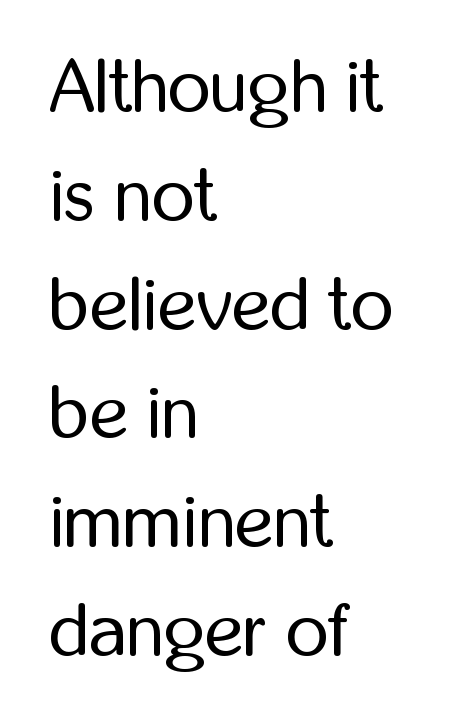
The image shows 74 px regular-weight, condensed sans-serif type, upright; set left-aligned, normal line spacing (1.47x), normal letter spacing, not underlined; low stroke contrast and a medium x-height.
